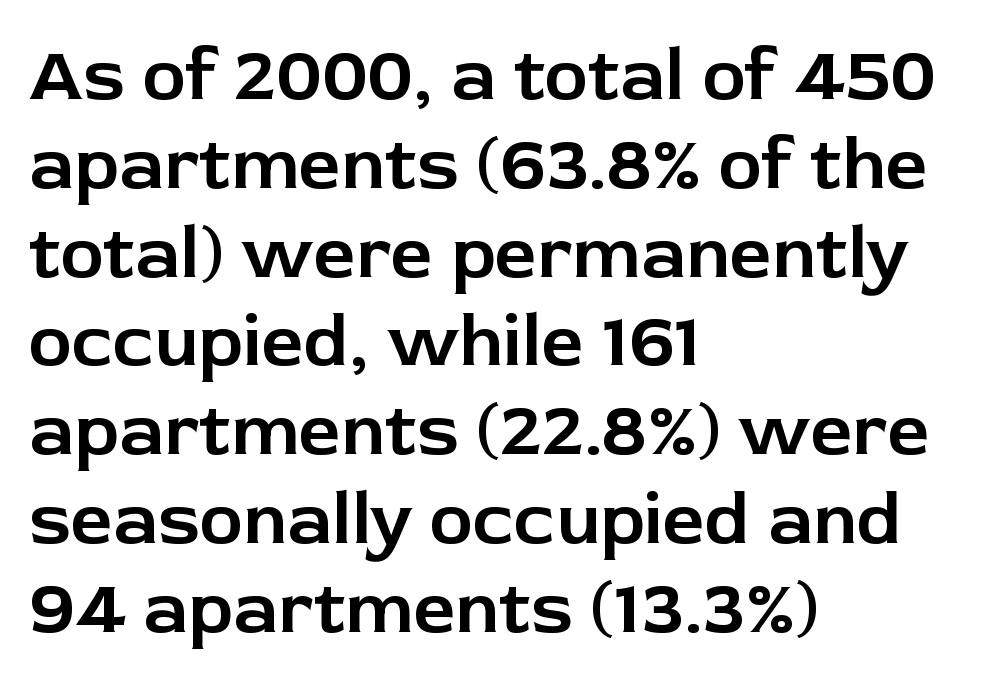
{"serif": "no", "italic": "no", "width": "normal", "stroke_contrast": "low", "x_height": "medium", "monospaced": "no", "underline": "no", "align": "left", "line_spacing_ratio": 1.2, "letter_spacing": "normal", "letter_spacing_em": 0.0, "glyph_px": 74}
